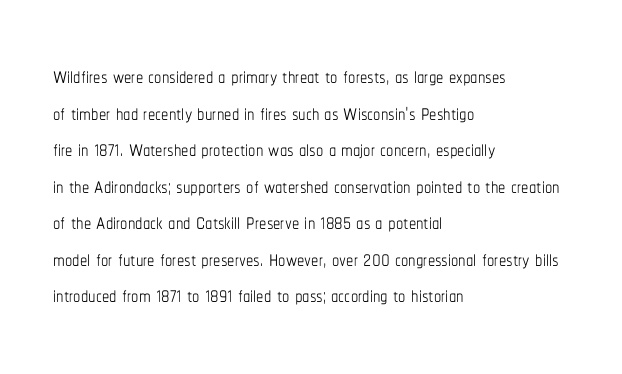
Italic? Not at all — the glyphs are vertical. Successive baselines arrive at the customary interval. Nobody drew a line under any word here. On a weight scale, this lands at 450 or below. Nobody touched the tracking dial on this one.
